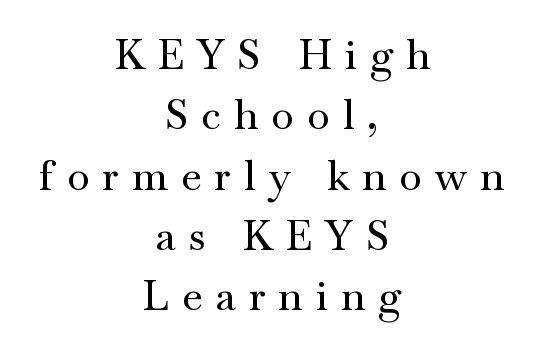
The image shows 41 px wide serif type, upright; set centered, normal line spacing (1.47x), unusually wide letter spacing (+0.32 em), not underlined; medium stroke contrast and a small x-height.
